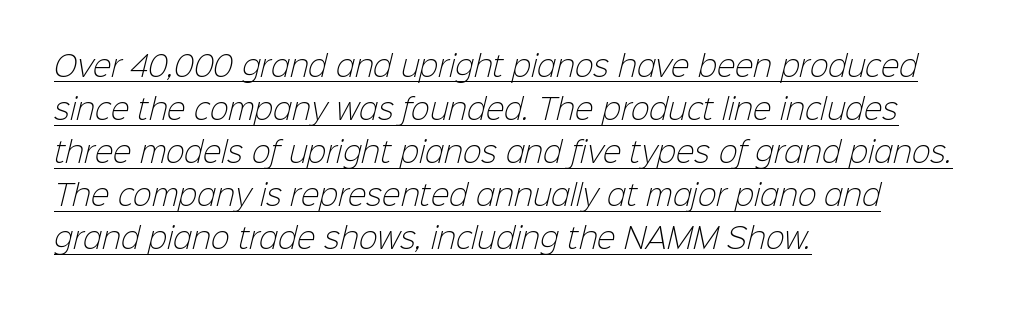
The image shows 28 px light sans-serif type; set left-aligned, normal line spacing (1.54x), normal letter spacing, underlined; low stroke contrast and a medium x-height.
